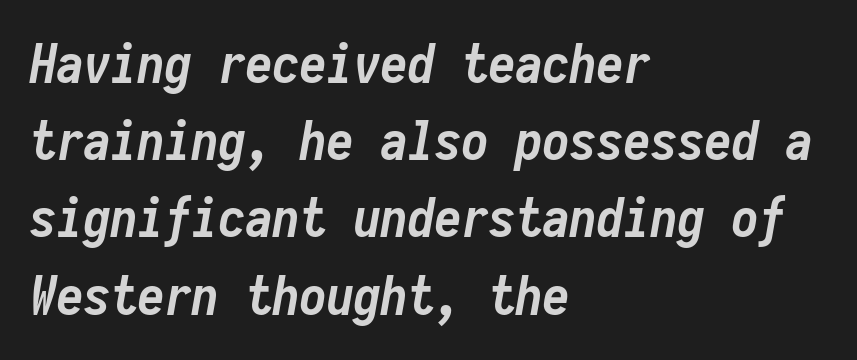
The image shows 54 px semibold, condensed type, italic (leaning right), monospaced; set left-aligned, normal line spacing (1.43x), normal letter spacing, not underlined; low stroke contrast and a medium x-height.
